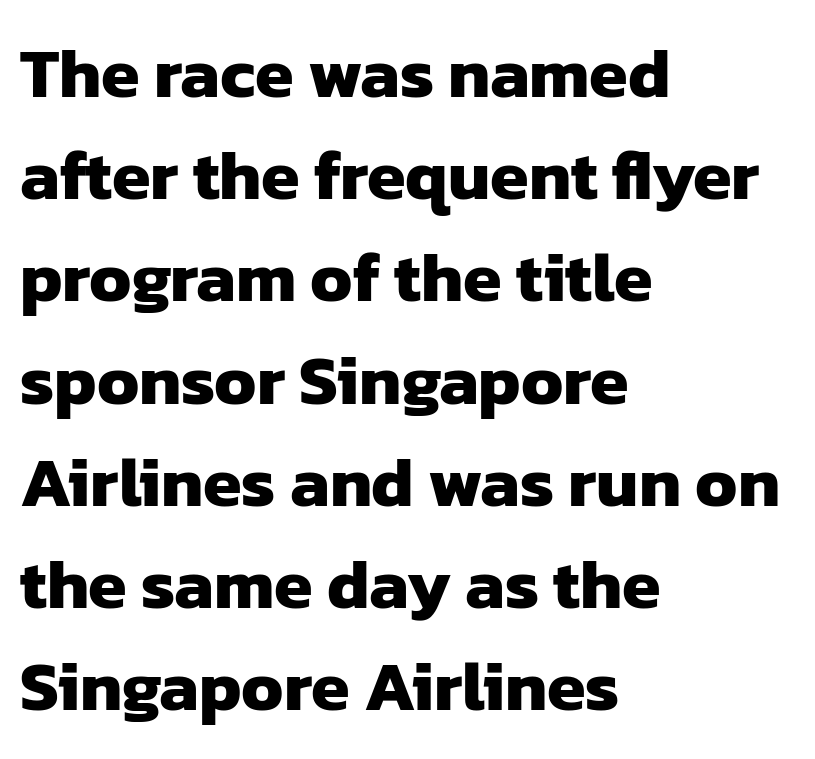
{"serif": "no", "bold": "yes", "weight": "heavy", "width": "normal", "stroke_contrast": "low", "x_height": "medium", "monospaced": "no", "underline": "no", "align": "left", "line_spacing": "normal", "line_spacing_ratio": 1.46, "letter_spacing": "normal", "letter_spacing_em": 0.0, "glyph_px": 70}
